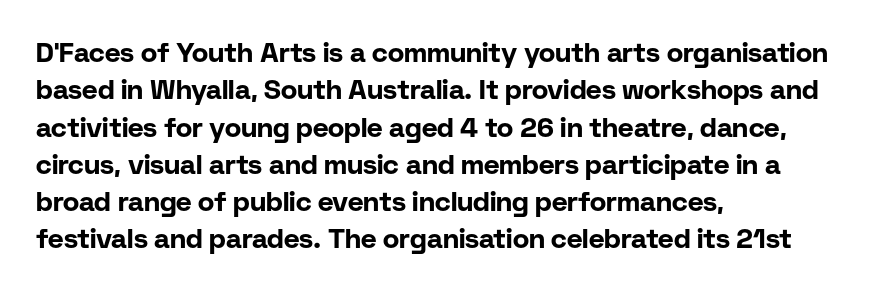
{"italic": "no", "bold": "yes", "underline": "no", "align": "left", "line_spacing": "normal", "line_spacing_ratio": 1.38, "letter_spacing": "normal", "letter_spacing_em": 0.0, "glyph_px": 27}
